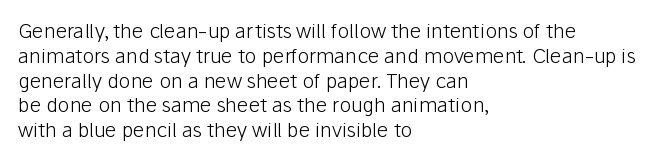
{"italic": "no", "bold": "no", "underline": "no", "align": "left", "line_spacing_ratio": 1.24, "letter_spacing": "normal", "letter_spacing_em": 0.0, "glyph_px": 20}
